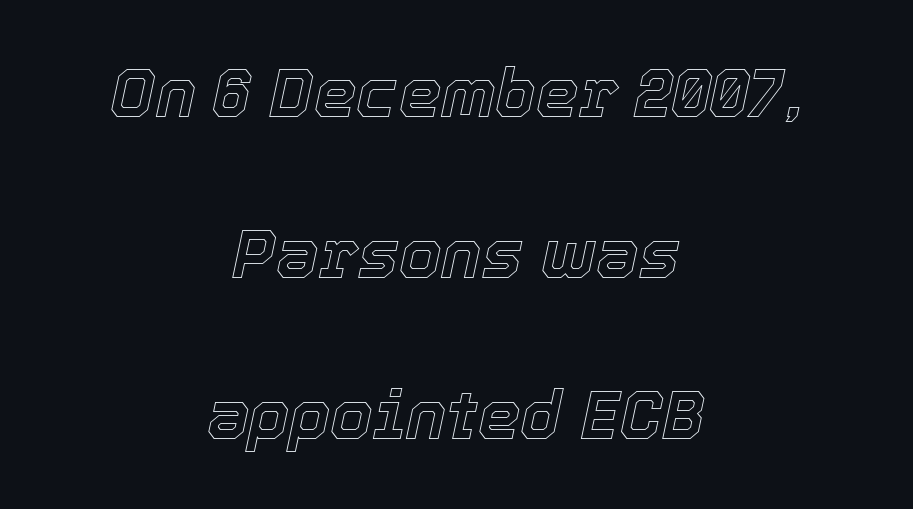
{"italic": "yes", "lean": "right", "slant_degrees": 12, "width": "normal", "x_height": "medium", "monospaced": "no", "underline": "no", "align": "center", "line_spacing": "loose", "line_spacing_ratio": 2.37, "letter_spacing": "normal", "letter_spacing_em": 0.0, "glyph_px": 68}
